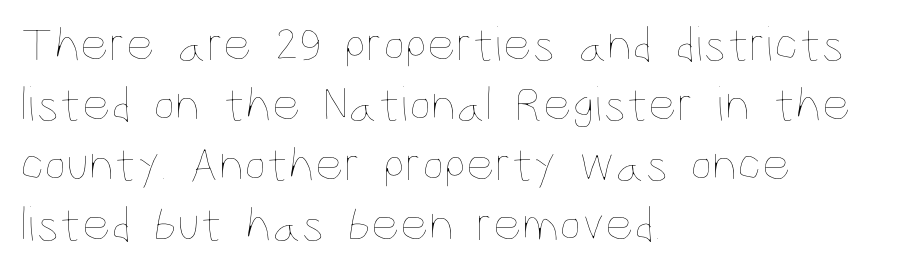
The image shows 50 px thin, condensed type, upright; set left-aligned, line spacing 1.2x, normal letter spacing, not underlined; low stroke contrast and a large x-height.
